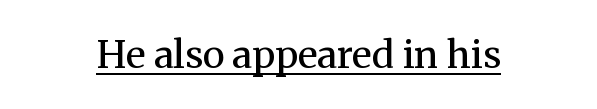
Q: Is the text bold? A: No.
Q: Is the text italic (slanted)? A: No, it is upright.
Q: Is the typeface a serif or a sans-serif typeface? A: Serif.
Q: Is the text underlined? A: Yes.
Q: Is the spacing between letters normal or unusually wide? A: Normal.
Q: Width (condensed, normal, or wide)? A: Normal.
Q: Stroke contrast? A: Medium.
Q: x-height? A: Medium.
Q: Monospaced? A: No.
